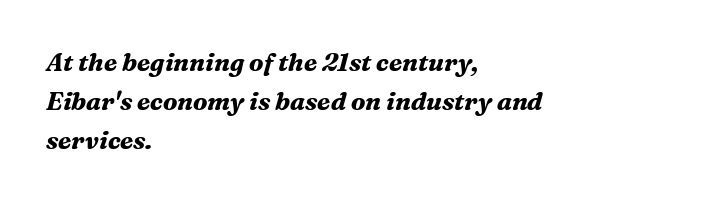
Q: Is the text bold? A: Yes.
Q: Is the text italic (slanted)? A: Yes, it leans right by about 16 degrees.
Q: Is the text underlined? A: No.
Q: How is the paragraph aligned? A: Left-aligned.
Q: Is the spacing between letters normal or unusually wide? A: Normal.
Q: Is the spacing between lines tight, normal or loose? A: Normal.
